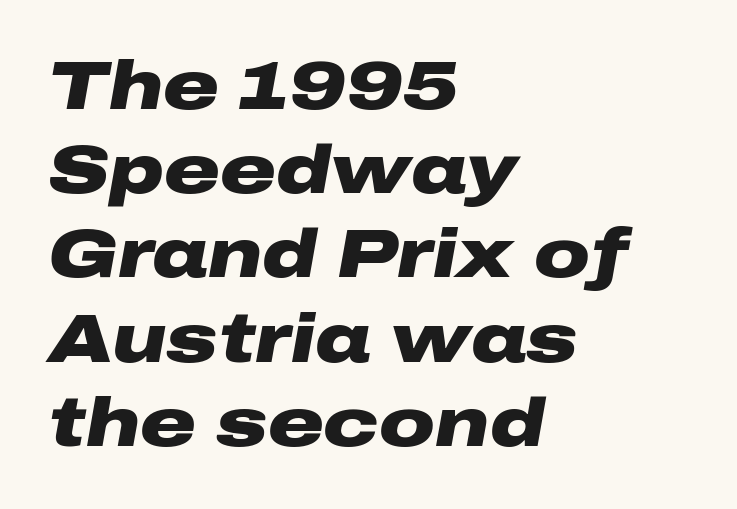
{"italic": "yes", "lean": "right", "slant_degrees": 10, "bold": "yes", "weight": "heavy", "width": "wide", "stroke_contrast": "low", "x_height": "medium", "monospaced": "no", "underline": "no", "align": "left", "line_spacing_ratio": 1.22, "letter_spacing": "normal", "letter_spacing_em": 0.0, "glyph_px": 69}
